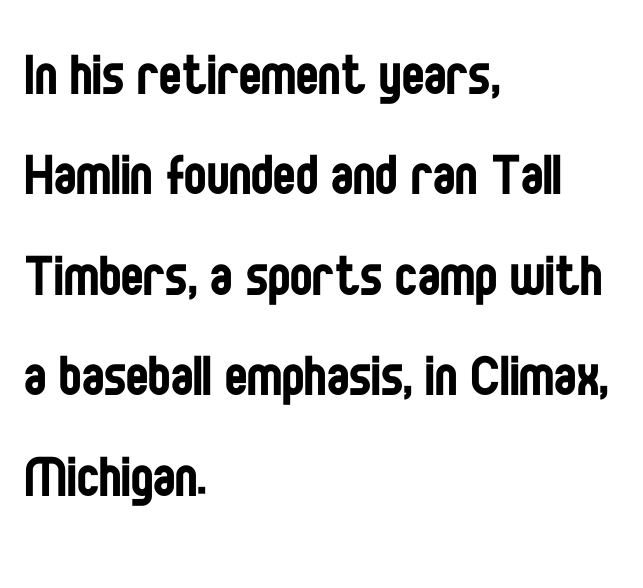
The image shows 67 px regular-weight, condensed sans-serif type, upright; set left-aligned, normal line spacing (1.5x), normal letter spacing, not underlined; low stroke contrast and a large x-height.
